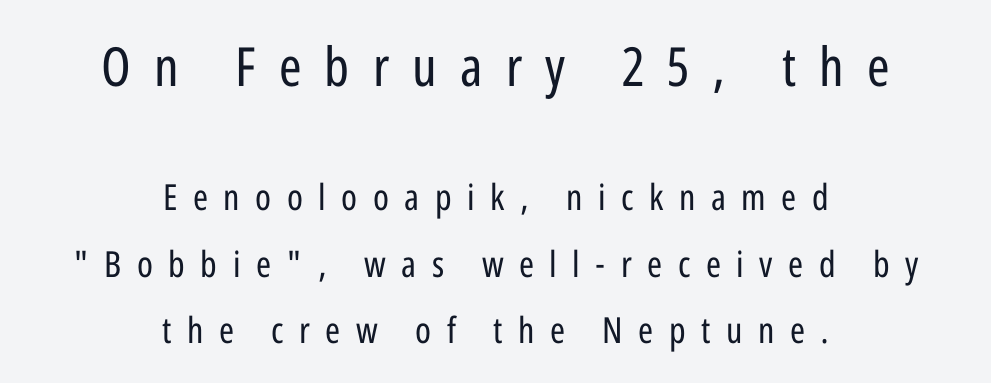
Is the stroke heavy? The answer is a plain regular-or-lighter. This rendering widens character spacing well past its baseline value. Typeset on center — no edge is straight. Which of the two is more prominent by size? The first, at the top. Letterform terminals end flat and unadorned throughout the passage.
